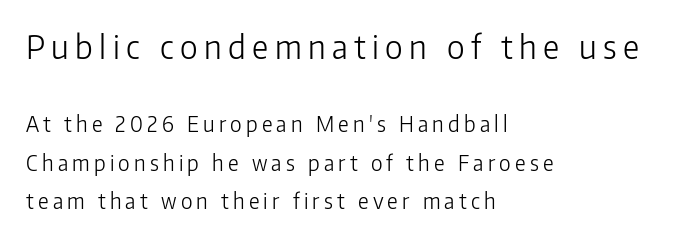
The image shows 32 px light sans-serif type, upright; set left-aligned, line spacing 1.83x, unusually wide letter spacing (+0.2 em), not underlined; the first (top) block is 1.52x larger; low stroke contrast and a medium x-height.
